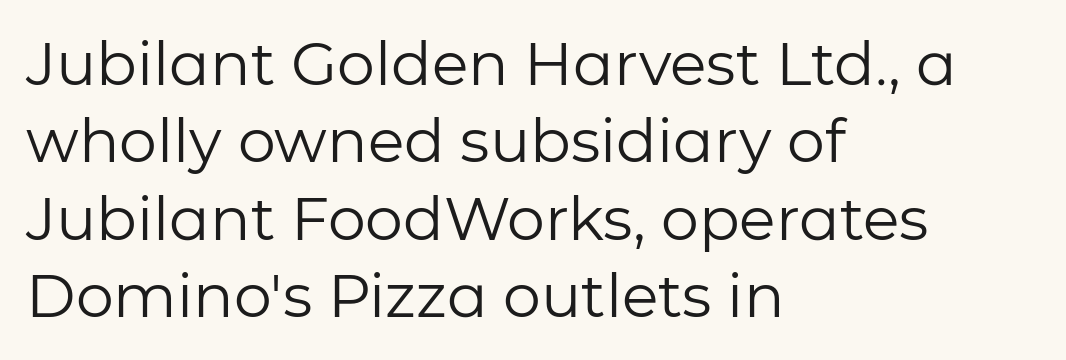
The image shows 60 px regular-weight sans-serif type, upright; set left-aligned, normal line spacing (1.29x), normal letter spacing, not underlined; low stroke contrast and a medium x-height.
